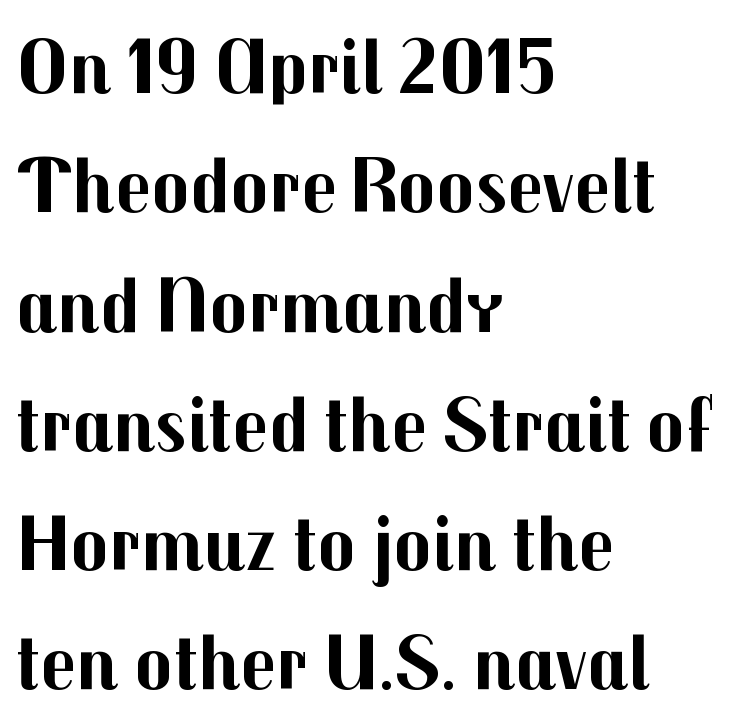
The image shows 79 px bold sans-serif type, upright; set left-aligned, normal line spacing (1.51x), normal letter spacing, not underlined; medium stroke contrast and a medium x-height.
